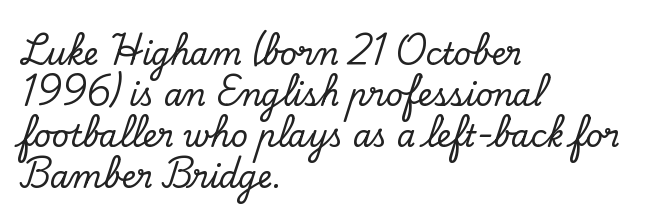
{"serif": "yes", "width": "normal", "stroke_contrast": "low", "x_height": "small", "monospaced": "no", "underline": "no", "align": "left", "line_spacing": "normal", "line_spacing_ratio": 1.37, "letter_spacing": "normal", "letter_spacing_em": 0.0, "glyph_px": 30}
